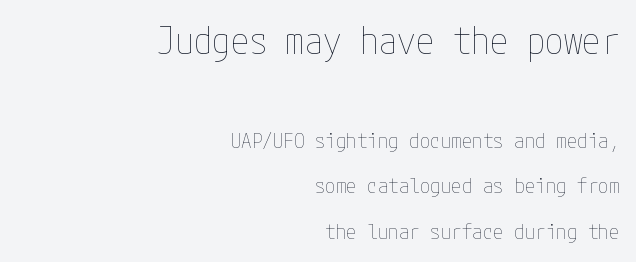
Rule under the text: the space is simply empty. You could fit nearly another row in the gap between these rows. Inter-character spacing is left at the font's built-in metrics. Is the type heavy? It reads as light-to-regular instead. Of the two passages, the one on top uses the larger point size.
